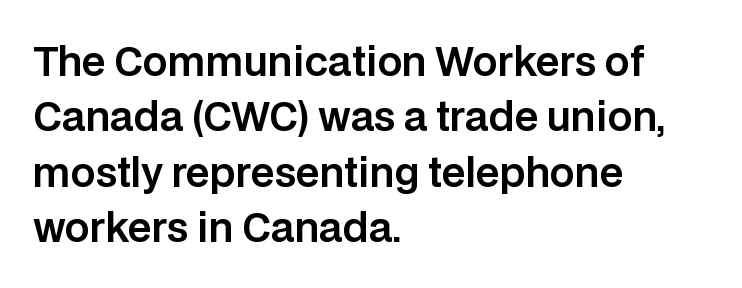
This rendering features lettering with no underline. Caption: standard tracking, unaltered. Honestly, the row spacing looks completely unremarkable. Varying glyph widths throughout — classic text-font behaviour. Is the block centered? No — it sits flush against the left margin. Ascenders rise straight up at ninety degrees.
